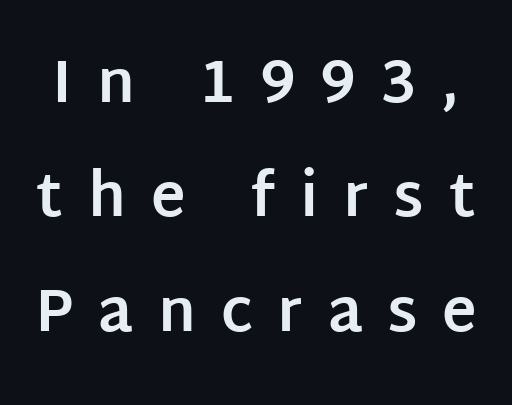
{"serif": "no", "italic": "no", "bold": "yes", "weight": "bold", "width": "normal", "stroke_contrast": "low", "x_height": "large", "monospaced": "no", "underline": "no", "line_spacing": "loose", "line_spacing_ratio": 1.94, "letter_spacing": "wide", "letter_spacing_em": 0.42, "glyph_px": 59}
